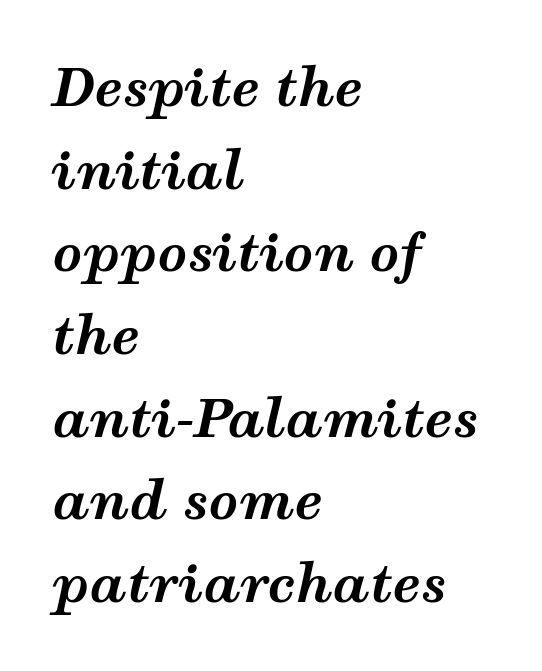
Q: Is the text bold? A: Yes.
Q: Is the text italic (slanted)? A: Yes, it leans right by about 12 degrees.
Q: Is the text underlined? A: No.
Q: How is the paragraph aligned? A: Left-aligned.
Q: Is the spacing between letters normal or unusually wide? A: Normal.
Q: Is the spacing between lines tight, normal or loose? A: Normal.
Q: Width (condensed, normal, or wide)? A: Wide.
Q: Stroke contrast? A: Medium.
Q: x-height? A: Medium.
Q: Monospaced? A: No.
